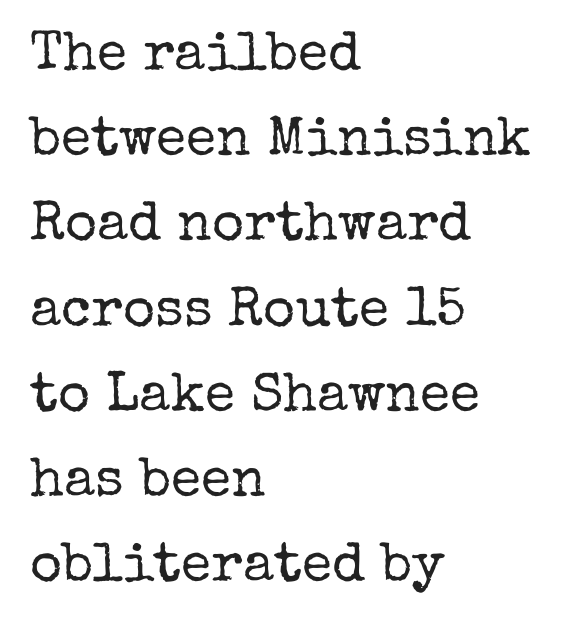
{"serif": "yes", "italic": "no", "bold": "no", "weight": "regular", "width": "normal", "stroke_contrast": "low", "x_height": "medium", "monospaced": "no", "underline": "no", "align": "left", "line_spacing": "normal", "line_spacing_ratio": 1.55, "letter_spacing": "normal", "letter_spacing_em": 0.0, "glyph_px": 55}
